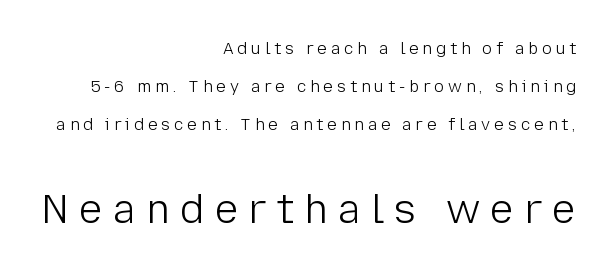
Do the letters lean? They stand straight. Weight: in the light-to-regular range. The passage is arranged like a letterhead date or caption credit — flush right. Do the characters align in a grid? No, the font is proportional. No feet cap the strokes, marking this as sans-serif type. How are the letters spaced? Widely, with obvious added tracking.
